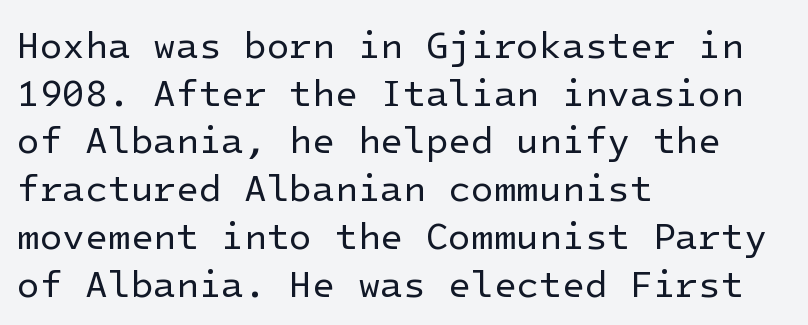
Q: Is the text bold? A: No.
Q: Is the text italic (slanted)? A: No, it is upright.
Q: Is the typeface a serif or a sans-serif typeface? A: Sans-serif.
Q: Is the text underlined? A: No.
Q: How is the paragraph aligned? A: Left-aligned.
Q: Is the spacing between letters normal or unusually wide? A: Normal.
Q: Is the spacing between lines tight, normal or loose? A: Normal.
Q: Width (condensed, normal, or wide)? A: Normal.
Q: Stroke contrast? A: Low.
Q: x-height? A: Medium.
